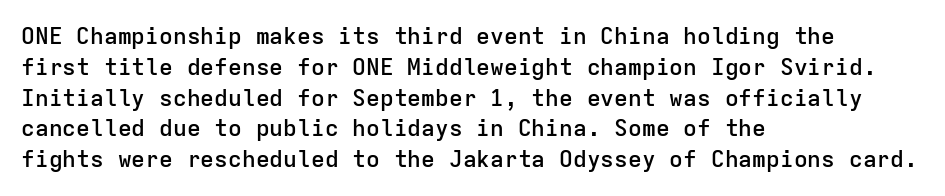
The image shows 23 px text type, upright; set left-aligned, normal line spacing (1.34x), normal letter spacing, not underlined.
